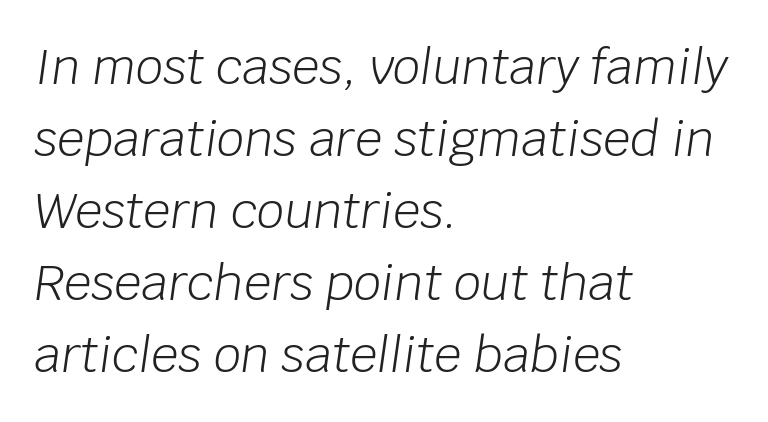
Q: Is the text bold? A: No.
Q: Is the text italic (slanted)? A: Yes, it leans right by about 8 degrees.
Q: Is the text underlined? A: No.
Q: How is the paragraph aligned? A: Left-aligned.
Q: Is the spacing between letters normal or unusually wide? A: Normal.
Q: Is the spacing between lines tight, normal or loose? A: Normal.
Q: Width (condensed, normal, or wide)? A: Normal.
Q: Stroke contrast? A: Low.
Q: x-height? A: Large.
Q: Monospaced? A: No.
